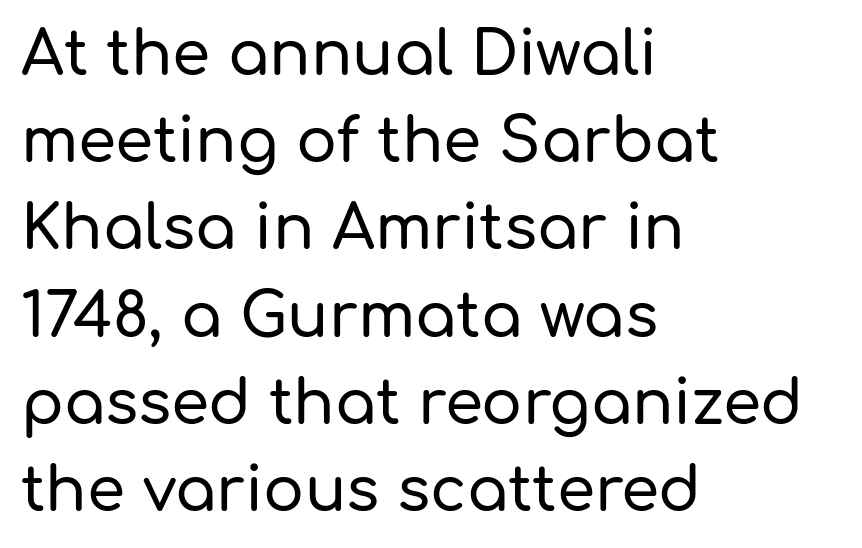
{"serif": "no", "italic": "no", "width": "normal", "stroke_contrast": "low", "x_height": "medium", "monospaced": "no", "underline": "no", "align": "left", "line_spacing": "normal", "line_spacing_ratio": 1.43, "letter_spacing": "normal", "letter_spacing_em": 0.0, "glyph_px": 61}
